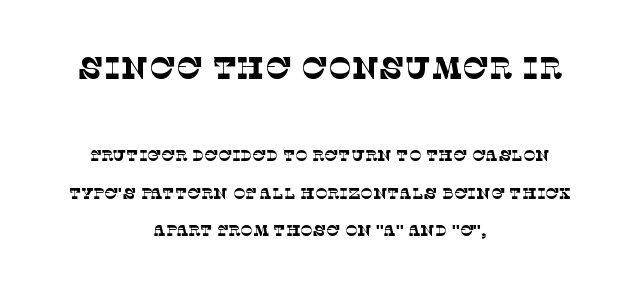
The rendering uses a large line-height, opening up the rows. Nobody drew a line under any word here. Heaviness? Minimal to ordinary, like unemphasized prose. The font family rendered here belongs to the serif group. Looks like regular typesetting: each glyph gets only the width it needs.
